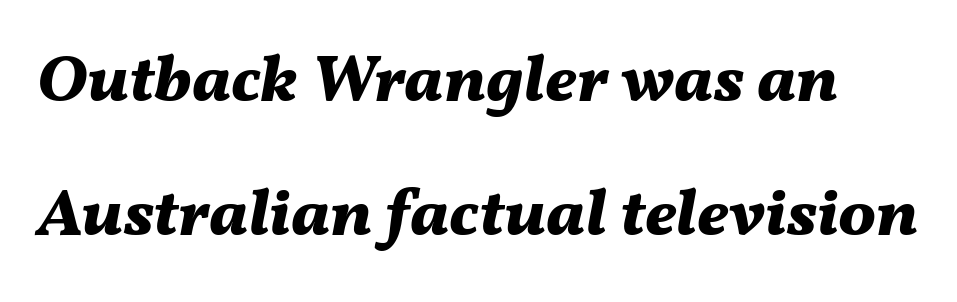
{"italic": "yes", "lean": "right", "slant_degrees": 11, "bold": "yes", "weight": "bold", "width": "normal", "stroke_contrast": "medium", "x_height": "medium", "monospaced": "no", "underline": "no", "line_spacing": "loose", "line_spacing_ratio": 2.0, "letter_spacing": "normal", "letter_spacing_em": 0.0, "glyph_px": 67}
